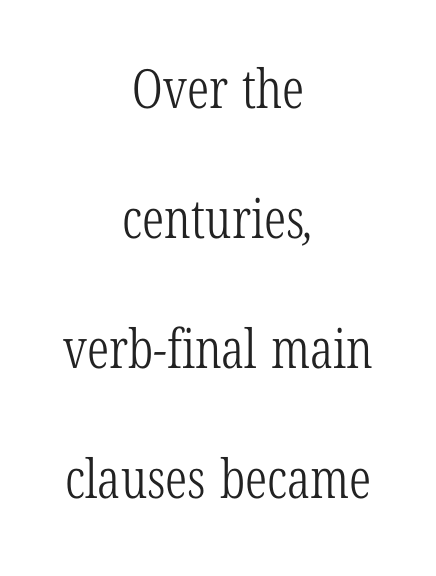
Descender tails drop into unmarked territory. This is not heavy type; no bold has been used. A serif font was chosen for this passage. This sample is center-justified, so both line endings float freely.
